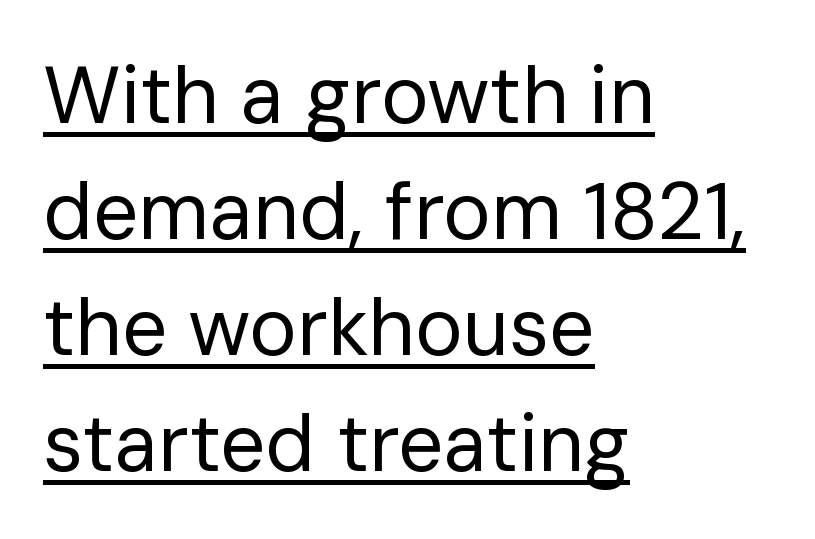
You can tell it's not italic because the verticals are truly vertical. Letterform terminals end flat and unadorned throughout the passage. Each line of the rendering has a horizontal stroke beneath the glyphs. This sample has the flowing, uneven cadence of proportional lettering. Leading matches the norm, producing a regular column. Vertical stems look standard width or narrower in stroke.
